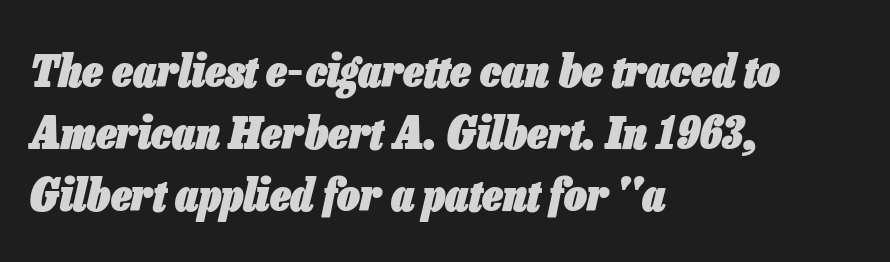
{"italic": "yes", "lean": "right", "slant_degrees": 13, "bold": "yes", "weight": "heavy", "width": "condensed", "stroke_contrast": "low", "x_height": "medium", "monospaced": "no", "underline": "no", "align": "left", "line_spacing": "normal", "line_spacing_ratio": 1.38, "letter_spacing": "normal", "letter_spacing_em": 0.0, "glyph_px": 45}
